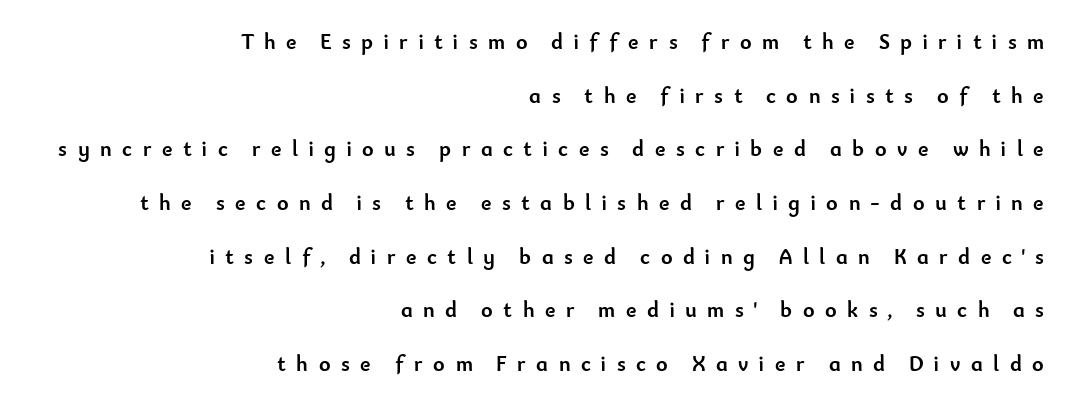
Q: Is the text bold? A: Yes.
Q: Is the text italic (slanted)? A: No, it is upright.
Q: Is the text underlined? A: No.
Q: How is the paragraph aligned? A: Right-aligned.
Q: Is the spacing between letters normal or unusually wide? A: Unusually wide.
Q: Is the spacing between lines tight, normal or loose? A: Loose.
